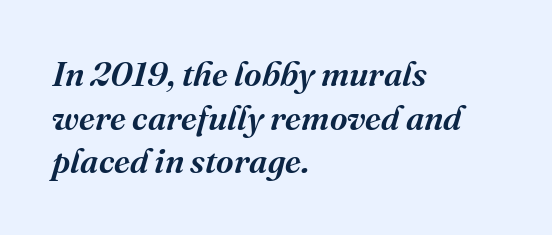
Students, note that the glyphs here touch the page at normal intervals. Nobody drew a line under any word here. The whole block is typeset with a tilt. You could not count columns in this text — the font is proportionally spaced.
